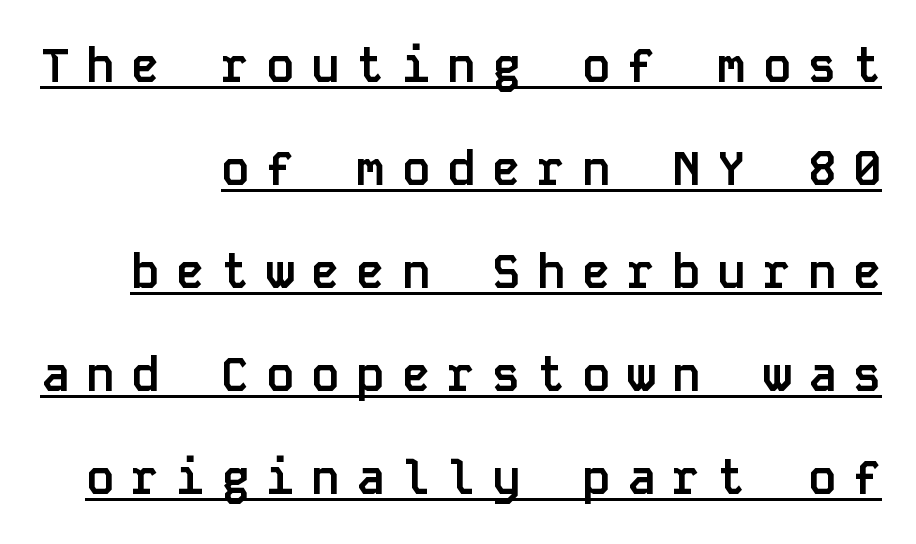
The image shows 47 px semibold sans-serif type, upright, monospaced; set loose line spacing (2.19x), unusually wide letter spacing (+0.36 em), underlined; low stroke contrast and a large x-height.
